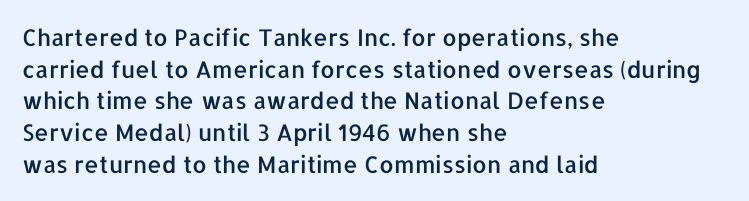
Q: Is the text italic (slanted)? A: No, it is upright.
Q: Is the text underlined? A: No.
Q: How is the paragraph aligned? A: Left-aligned.
Q: Is the spacing between letters normal or unusually wide? A: Normal.
Q: Is the spacing between lines tight, normal or loose? A: Normal.
